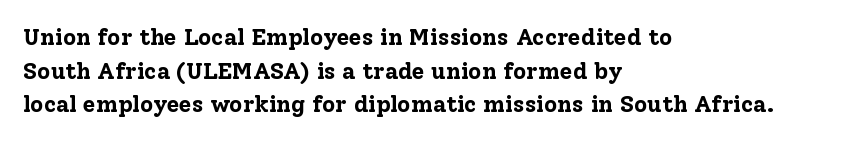
Each line starts at the same left margin while the right side varies. One glance says typical: line gaps are just what's usual. Nope, not italic — everything's standing straight. Plenty of ink on the page — the face is bold.
